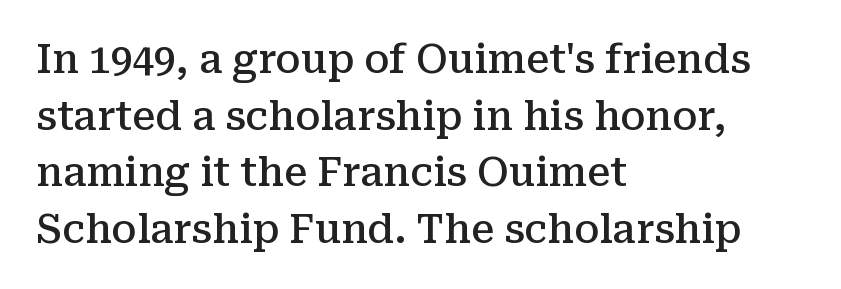
{"serif": "yes", "italic": "no", "bold": "semi", "weight": "semibold", "width": "normal", "stroke_contrast": "medium", "x_height": "medium", "monospaced": "no", "underline": "no", "align": "left", "line_spacing": "normal", "line_spacing_ratio": 1.45, "letter_spacing": "normal", "letter_spacing_em": 0.0, "glyph_px": 39}
